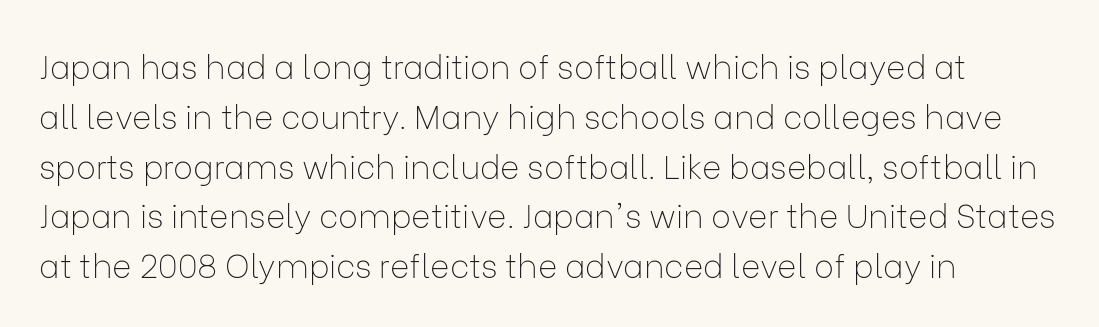
The compositor pushed each line to the left boundary. It's the straight-up-and-down kind of type. Notice how descenders clear the ascenders below comfortably — that's standard leading. You can tell from the bare stems that sans-serif type was used. The glyphs are unaccompanied by any horizontal stroke below them.
